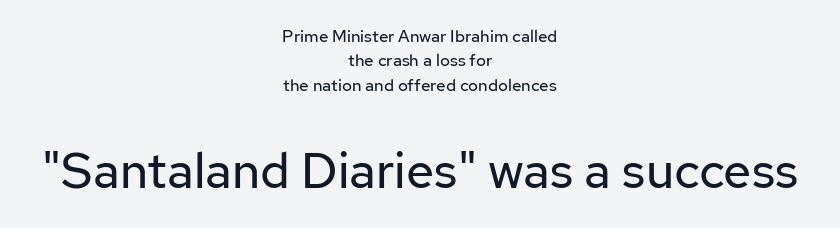
The image shows 50 px regular-weight sans-serif type, upright; set centered, normal line spacing (1.43x), normal letter spacing, not underlined; the second (bottom) block is 2.94x larger; low stroke contrast and a medium x-height.
